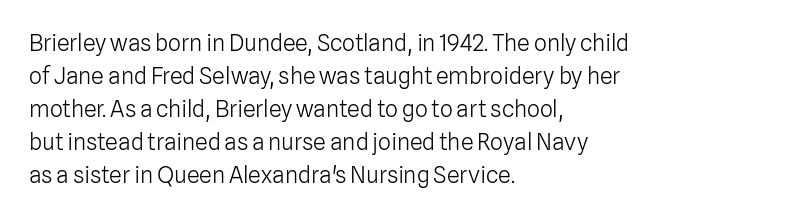
Q: Is the text bold? A: No.
Q: Is the text italic (slanted)? A: No, it is upright.
Q: Is the text underlined? A: No.
Q: How is the paragraph aligned? A: Left-aligned.
Q: Is the spacing between letters normal or unusually wide? A: Normal.
Q: Is the spacing between lines tight, normal or loose? A: Normal.
